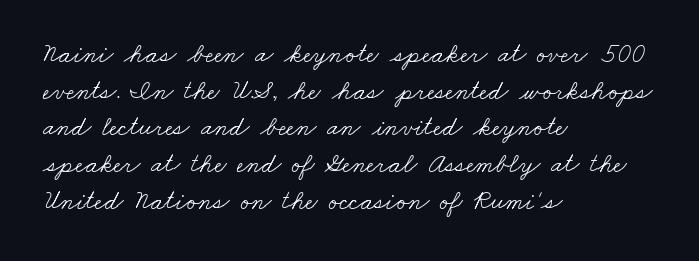
In terms of letterspacing, this is plain default setting. Check the space under the baseline: it is left empty. The typesetting does not lean heavy: it is not bold. In terms of leading, this rendering sits right in the middle.
